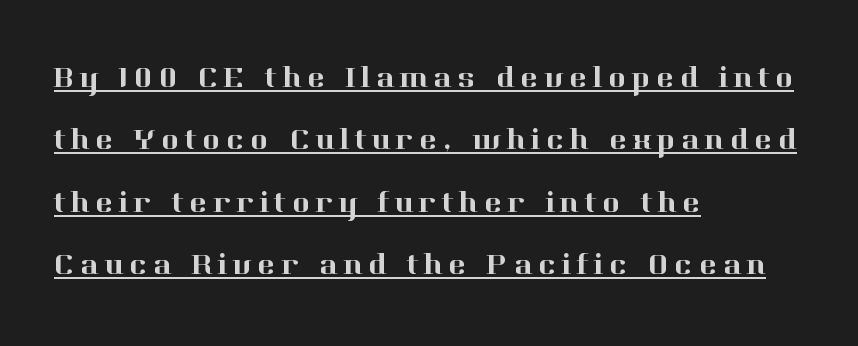
{"serif": "yes", "italic": "no", "width": "normal", "stroke_contrast": "high", "x_height": "medium", "monospaced": "no", "underline": "yes", "align": "left", "line_spacing": "loose", "line_spacing_ratio": 2.08, "glyph_px": 30}
